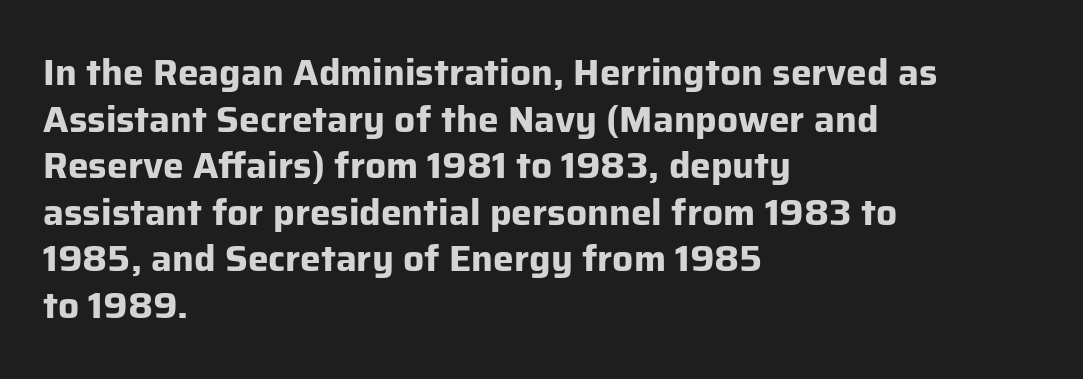
{"serif": "no", "italic": "no", "bold": "yes", "weight": "bold", "width": "normal", "stroke_contrast": "low", "x_height": "medium", "monospaced": "no", "underline": "no", "align": "left", "line_spacing": "normal", "line_spacing_ratio": 1.26, "letter_spacing": "normal", "letter_spacing_em": 0.0, "glyph_px": 37}
